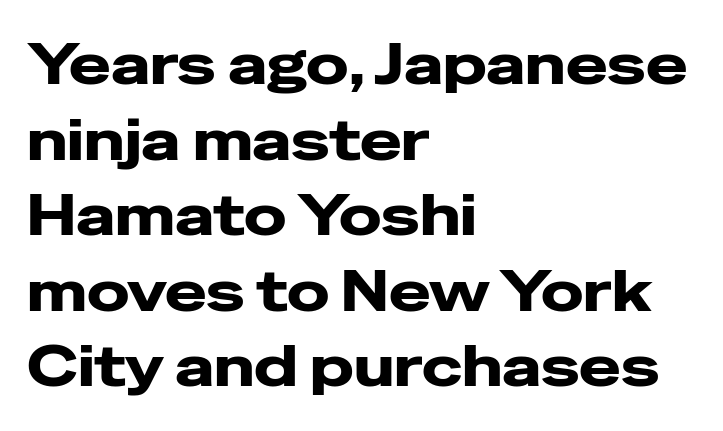
The image shows 56 px wide sans-serif type, upright; set left-aligned, normal line spacing (1.35x), normal letter spacing, not underlined; low stroke contrast and a medium x-height.
